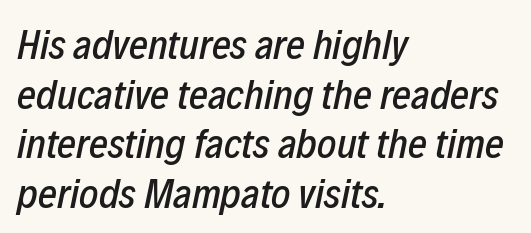
The image shows 41 px condensed type, italic (leaning right); set left-aligned, line spacing 1.21x, normal letter spacing, not underlined; low stroke contrast and a medium x-height.
